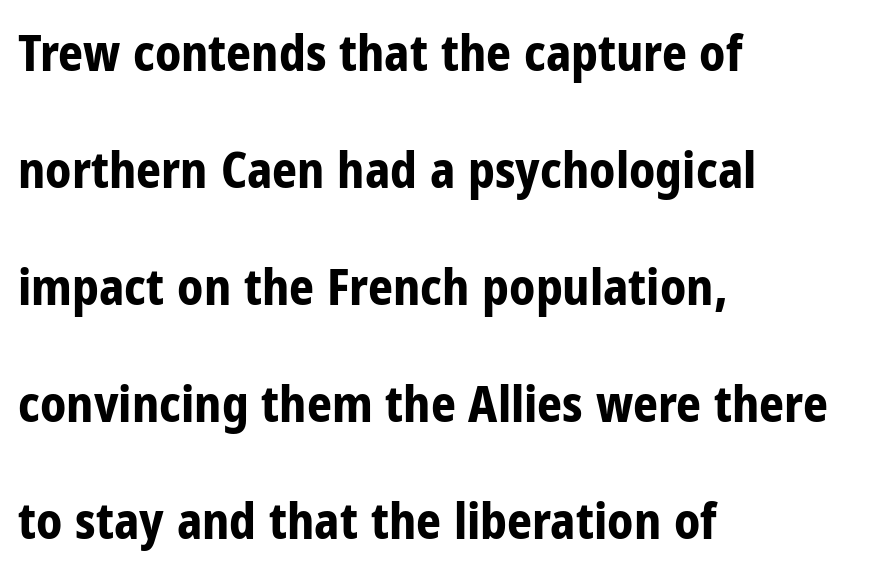
Q: Is the text bold? A: Yes.
Q: Is the text italic (slanted)? A: No, it is upright.
Q: Is the typeface a serif or a sans-serif typeface? A: Sans-serif.
Q: Is the text underlined? A: No.
Q: How is the paragraph aligned? A: Left-aligned.
Q: Is the spacing between letters normal or unusually wide? A: Normal.
Q: Is the spacing between lines tight, normal or loose? A: Loose.
Q: Width (condensed, normal, or wide)? A: Condensed.
Q: Stroke contrast? A: Low.
Q: x-height? A: Medium.
Q: Monospaced? A: No.
